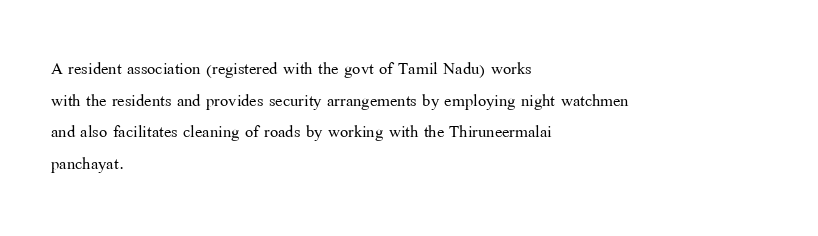
The image shows 22 px text type, upright; set left-aligned, normal line spacing (1.44x), normal letter spacing, not underlined.
